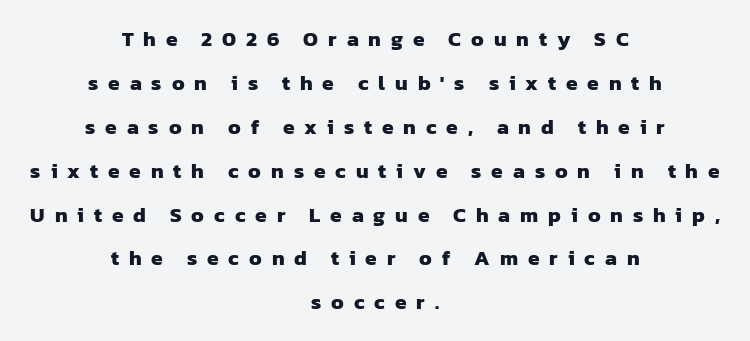
Q: Is the text bold? A: Yes.
Q: Is the text underlined? A: No.
Q: How is the paragraph aligned? A: Centered.
Q: Is the spacing between letters normal or unusually wide? A: Unusually wide.
Q: Is the spacing between lines tight, normal or loose? A: Loose.
